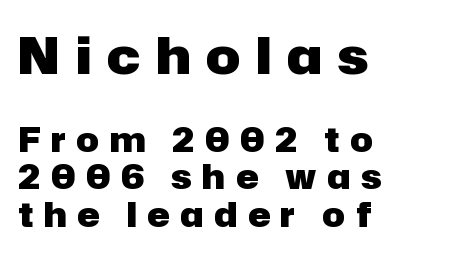
The leading is snug, giving the passage a crowded texture. This sample uses an upright cut, with every glyph sitting square on the baseline. These lines are rendered in a variable-pitch font. Is this a sans? Yes — the strokes have no serifs. Beneath every word, the page is bare.
